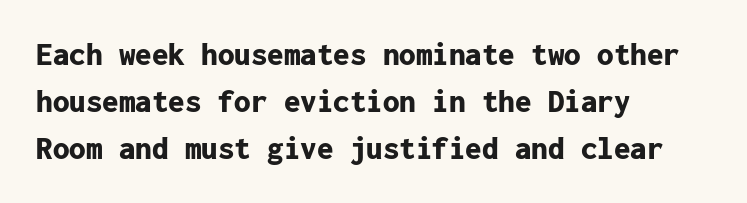
Do the characters align in a grid? Yes, the font is monospaced. Where is the straight margin? On the left. Strong, thick strokes mark this as bold type. The type sits square on the baseline with zero lean. What stands out about the letter spacing? Nothing — it is the standard amount. A typesetter would call this leading conventional body-copy spacing.
